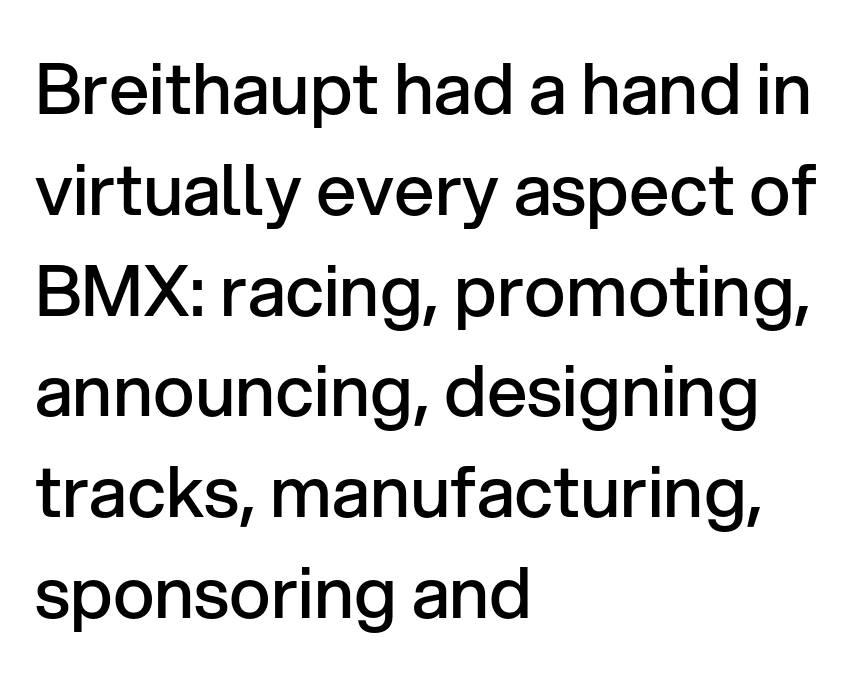
The image shows 71 px semibold sans-serif type, upright; set left-aligned, normal line spacing (1.42x), normal letter spacing, not underlined; low stroke contrast and a medium x-height.
